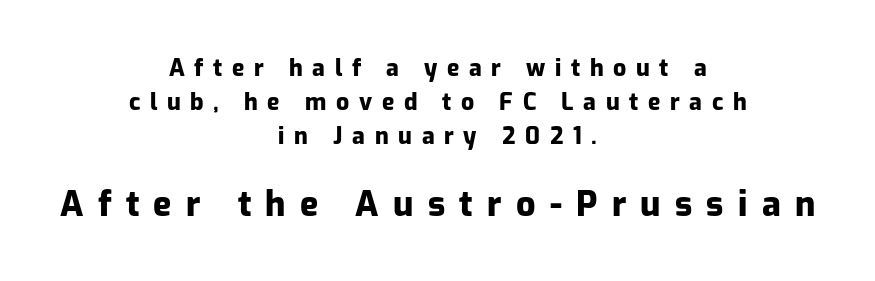
Q: Is the text bold? A: Yes.
Q: Is the text italic (slanted)? A: No, it is upright.
Q: Is the typeface a serif or a sans-serif typeface? A: Sans-serif.
Q: Is the text underlined? A: No.
Q: How is the paragraph aligned? A: Centered.
Q: Is the spacing between letters normal or unusually wide? A: Unusually wide.
Q: Is the spacing between lines tight, normal or loose? A: Normal.
Q: Which block of text is set in a larger size, the first (top) or the second (bottom)? A: The second (bottom) one.
Q: Width (condensed, normal, or wide)? A: Normal.
Q: Stroke contrast? A: Low.
Q: x-height? A: Medium.
Q: Monospaced? A: No.
